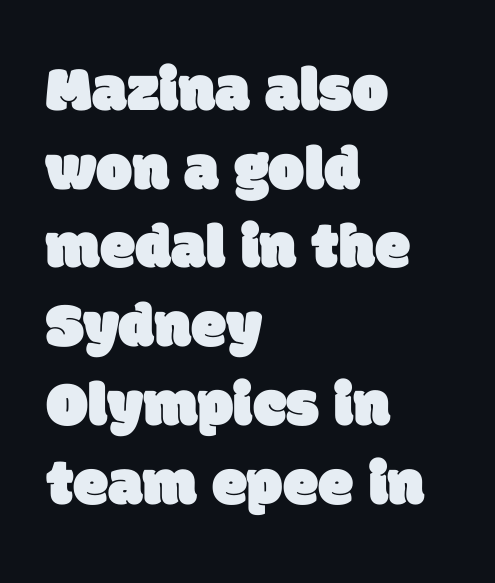
Q: Is the typeface a serif or a sans-serif typeface? A: Sans-serif.
Q: Is the text underlined? A: No.
Q: How is the paragraph aligned? A: Left-aligned.
Q: Is the spacing between letters normal or unusually wide? A: Normal.
Q: Width (condensed, normal, or wide)? A: Normal.
Q: Stroke contrast? A: Low.
Q: x-height? A: Large.
Q: Monospaced? A: No.
